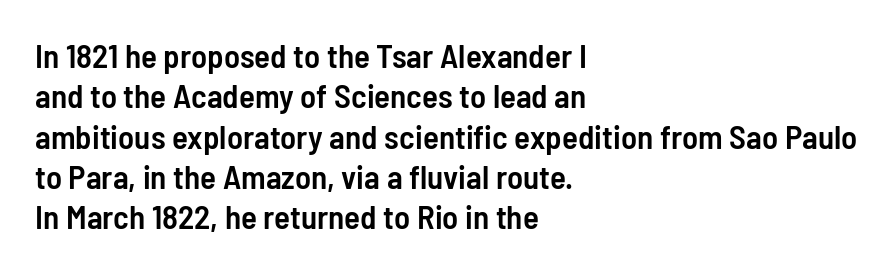
{"serif": "no", "italic": "no", "bold": "semi", "weight": "semibold", "width": "condensed", "stroke_contrast": "low", "x_height": "medium", "monospaced": "no", "underline": "no", "align": "left", "line_spacing_ratio": 1.22, "letter_spacing": "normal", "letter_spacing_em": 0.0, "glyph_px": 33}
